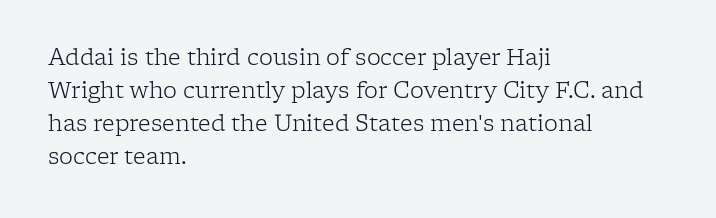
{"italic": "no", "bold": "no", "underline": "no", "align": "left", "line_spacing": "normal", "line_spacing_ratio": 1.5, "letter_spacing": "normal", "letter_spacing_em": 0.0, "glyph_px": 22}
